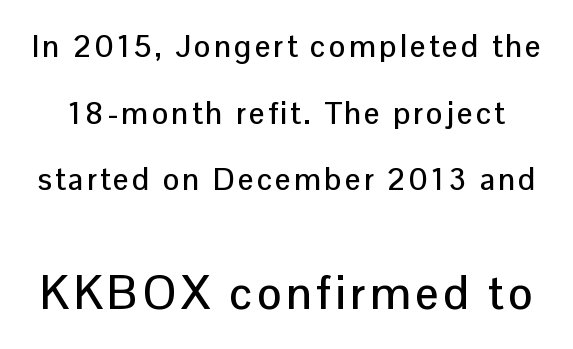
{"serif": "no", "italic": "no", "width": "normal", "stroke_contrast": "low", "x_height": "medium", "monospaced": "no", "underline": "no", "line_spacing": "loose", "line_spacing_ratio": 2.15, "larger_block": "second", "size_ratio": 1.48, "glyph_px": 46}
